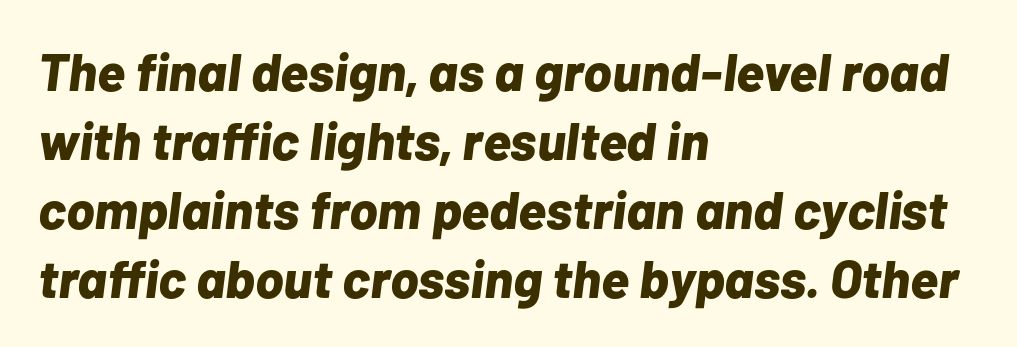
The image shows 53 px bold type, italic (leaning right); set left-aligned, normal line spacing (1.3x), normal letter spacing, not underlined; low stroke contrast and a medium x-height.
